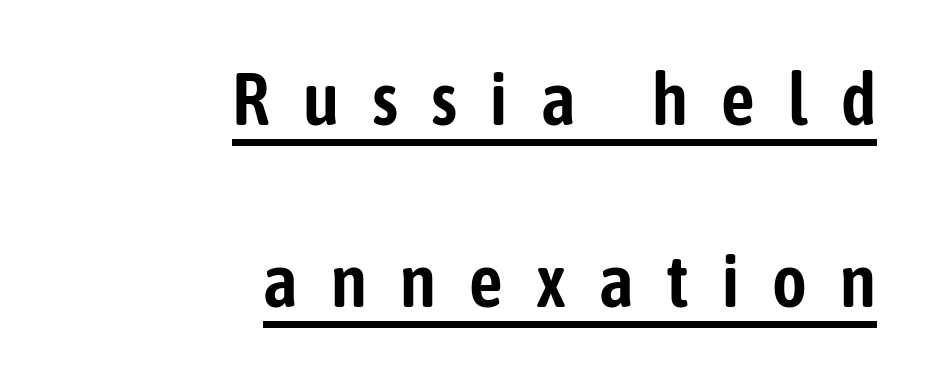
Underlined type. Nothing sits at the stroke ends, so this counts as sans-serif. This rendering widens character spacing well past its baseline value. It's the straight-up-and-down kind of type. Note the varied advance widths — an 'i' is clearly narrower than an 'm'.
